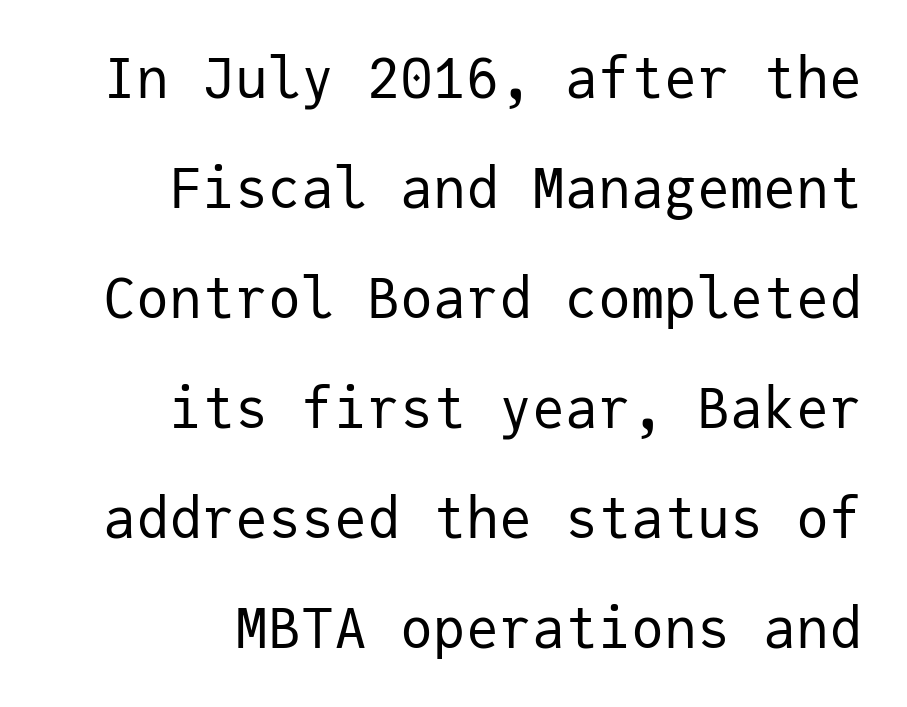
The image shows 55 px regular-weight sans-serif type, upright, monospaced; set right-aligned, loose line spacing (2.0x), normal letter spacing, not underlined; low stroke contrast and a medium x-height.
